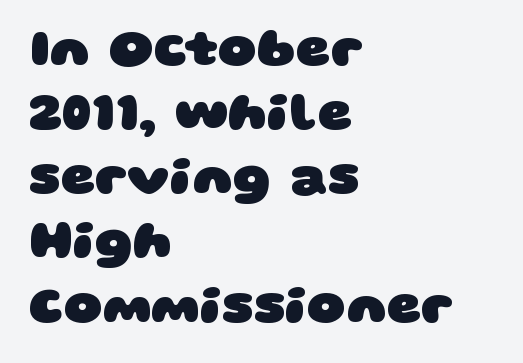
The image shows 53 px heavy, wide sans-serif type; set left-aligned, line spacing 1.21x, normal letter spacing, not underlined; low stroke contrast and a large x-height.
